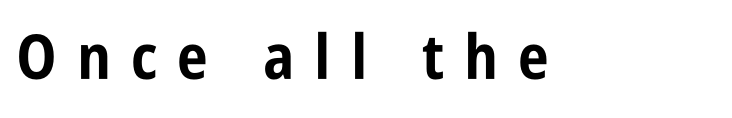
{"serif": "no", "italic": "no", "bold": "yes", "weight": "bold", "width": "condensed", "stroke_contrast": "low", "x_height": "large", "monospaced": "no", "underline": "no", "letter_spacing": "wide", "letter_spacing_em": 0.32, "glyph_px": 62}
